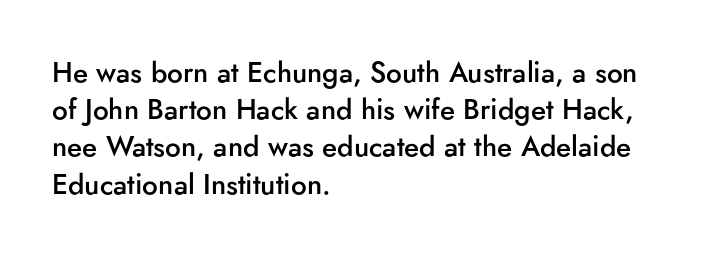
Q: Is the text bold? A: Semi-bold.
Q: Is the text italic (slanted)? A: No, it is upright.
Q: Is the typeface a serif or a sans-serif typeface? A: Sans-serif.
Q: Is the text underlined? A: No.
Q: How is the paragraph aligned? A: Left-aligned.
Q: Is the spacing between letters normal or unusually wide? A: Normal.
Q: Is the spacing between lines tight, normal or loose? A: Normal.
Q: Width (condensed, normal, or wide)? A: Normal.
Q: Stroke contrast? A: Low.
Q: x-height? A: Small.
Q: Monospaced? A: No.
